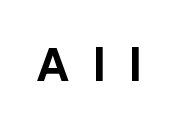
Posture: vertical. Compared with typical body copy, the letter spacing here is much looser. The type family on display is of the sans-serif kind. The baseline area is clear. The font is running at its bold setting. Spacing verdict: proportional, widths tailored to each character.
